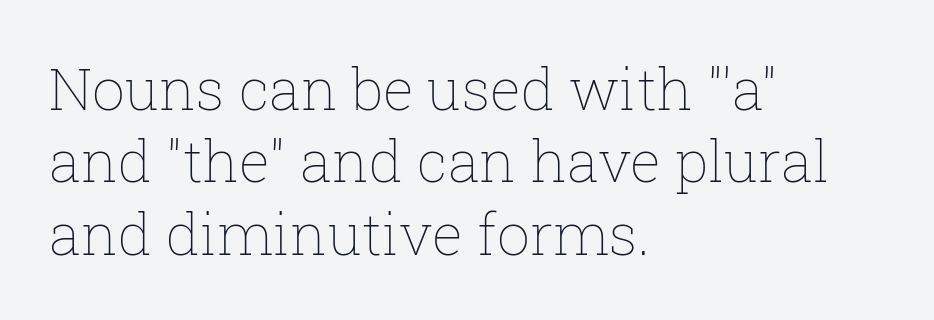
Q: Is the text bold? A: No.
Q: Is the text italic (slanted)? A: No, it is upright.
Q: Is the text underlined? A: No.
Q: How is the paragraph aligned? A: Left-aligned.
Q: Is the spacing between letters normal or unusually wide? A: Normal.
Q: Is the spacing between lines tight, normal or loose? A: Normal.
Q: Width (condensed, normal, or wide)? A: Normal.
Q: Stroke contrast? A: Low.
Q: x-height? A: Medium.
Q: Monospaced? A: No.
